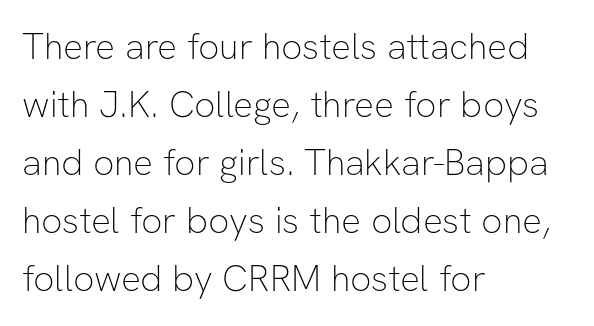
Q: Is the text bold? A: No.
Q: Is the text italic (slanted)? A: No, it is upright.
Q: Is the typeface a serif or a sans-serif typeface? A: Sans-serif.
Q: Is the text underlined? A: No.
Q: How is the paragraph aligned? A: Left-aligned.
Q: Is the spacing between letters normal or unusually wide? A: Normal.
Q: Is the spacing between lines tight, normal or loose? A: Normal.
Q: Width (condensed, normal, or wide)? A: Normal.
Q: Stroke contrast? A: Low.
Q: x-height? A: Medium.
Q: Monospaced? A: No.
